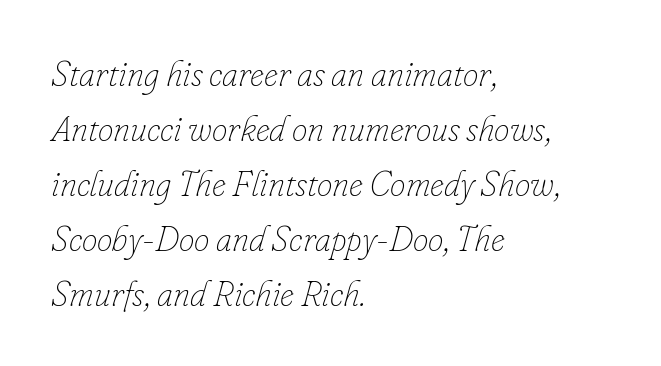
{"italic": "yes", "lean": "right", "slant_degrees": 16, "bold": "no", "weight": "thin", "width": "normal", "stroke_contrast": "low", "x_height": "small", "monospaced": "no", "underline": "no", "align": "left", "line_spacing": "normal", "line_spacing_ratio": 1.57, "letter_spacing": "normal", "letter_spacing_em": 0.0, "glyph_px": 35}
